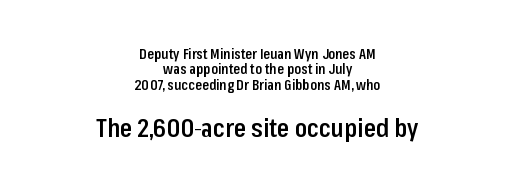
Reading down the block, each line starts at a different indent, mirrored at its end. Notice the strokes are somewhat thickened but not fully heavy: this is a semibold. A typesetter would call this zero additional tracking. Leading: reduced. The zone under the glyphs is completely vacant. The letters stand straight up with perfectly vertical stems.
